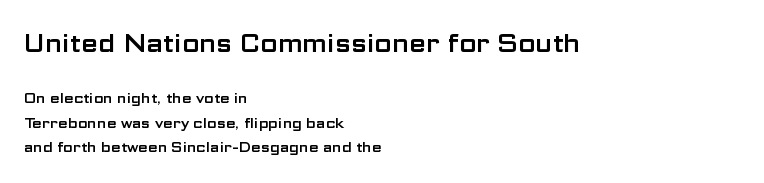
Here the first block reads like a headline and the second like body copy. Is the letter spacing exaggerated? No — it looks like the ordinary default. The letters stand upright; this is a roman face. This rendering uses left alignment, leaving the right contour irregular.
